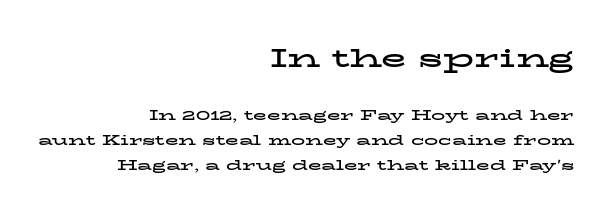
The glyphs are unaccompanied by any horizontal stroke below them. Here the first block reads like a headline and the second like body copy. Glyph-to-glyph distance matches everyday printed text. Every row of glyphs terminates at an identical x-position on the right. I'd describe the lettering as bold — thick and assertive. The axis of the letterforms is exactly vertical.
